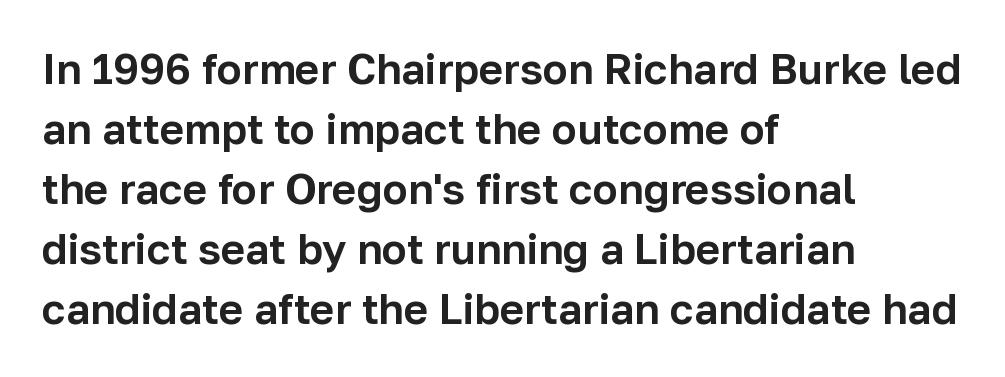
The image shows 42 px sans-serif type, upright; set left-aligned, normal line spacing (1.43x), normal letter spacing, not underlined; low stroke contrast and a medium x-height.
